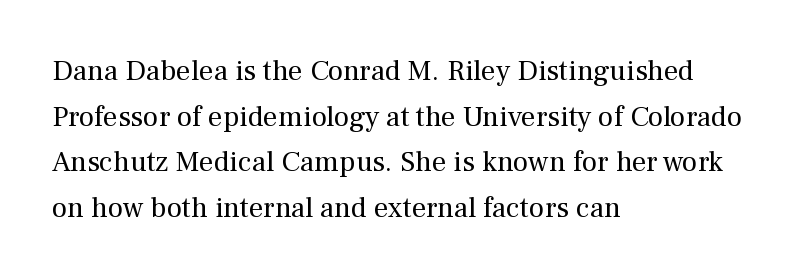
The image shows 29 px regular-weight serif type, upright; set left-aligned, normal line spacing (1.57x), normal letter spacing, not underlined; medium stroke contrast and a medium x-height.
